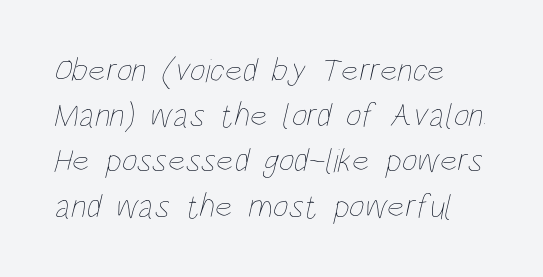
Regarding leading, the lines here are spaced in the standard way. Does the copy run flush right? No — it runs flush left. The face used here is proportionally spaced, like ordinary book or web type. Nothing heavy about these letters — not bold at all. Words float on clear page, feet unadorned. Caption: standard tracking, unaltered.
